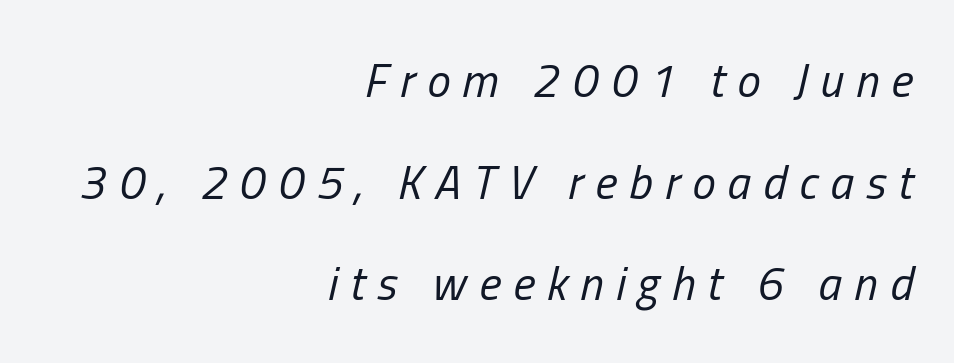
Stroke thickness stays within the range of a standard reading face or lighter. The glyphs are unaccompanied by any horizontal stroke below them. Does the leading feel generous? Absolutely, it's lavish. How are the letters spaced? Widely, with obvious added tracking. When letters slant like this, we call the style italic. The passage shown is typed in a proportional face where columns would drift.
